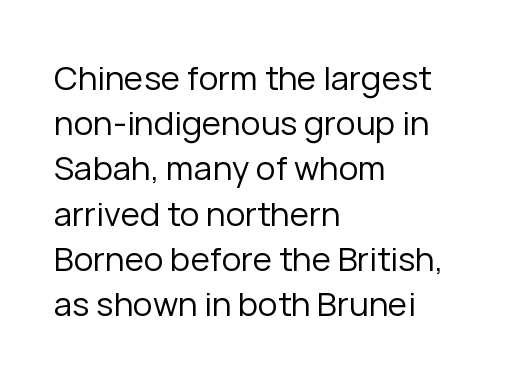
Varying glyph widths throughout — classic text-font behaviour. Underline: absent. The line texture is even and compact thanks to regular tracking. Does the type have serifs? No, each stem ends abruptly. What's the leading like? Ordinary, nothing unusual.
